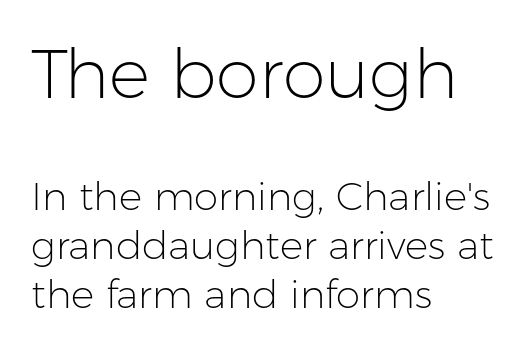
Italic: no, the glyphs are upright roman. The line texture is even and compact thanks to regular tracking. Which margin do the lines hug? The left one — the right edge is uneven. Is the lower block the larger one? No — the upper block carries the bigger type. Bare-footed words on every line.
